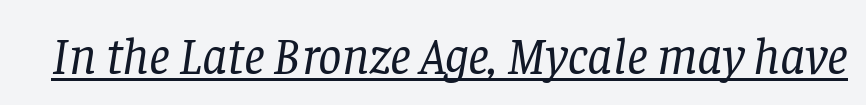
The image shows 52 px regular-weight serif type, italic (leaning right); set normal letter spacing, underlined; low stroke contrast and a large x-height.
